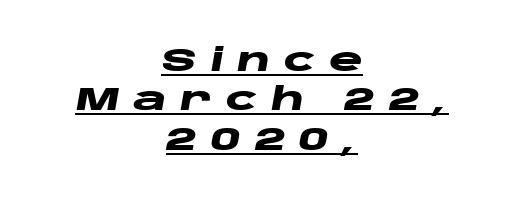
Q: Is the text bold? A: Yes.
Q: Is the text italic (slanted)? A: Yes, it leans right by about 10 degrees.
Q: Is the text underlined? A: Yes.
Q: How is the paragraph aligned? A: Centered.
Q: Is the spacing between letters normal or unusually wide? A: Unusually wide.
Q: Width (condensed, normal, or wide)? A: Wide.
Q: Stroke contrast? A: Low.
Q: x-height? A: Large.
Q: Monospaced? A: No.
